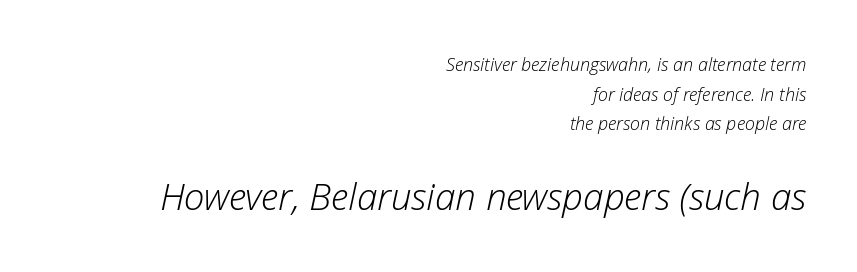
The letters look calm and open, with moderate or lighter stems. The horizontal fit of the characters is conventional and even. Does the copy run flush right? Yes — the right margin is perfectly even. Designer's note — italics engaged. Underlining? Definitely not there.
